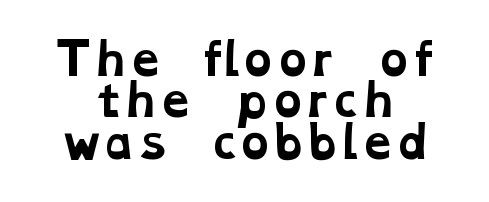
What stands out about the letter spacing? Nothing — it is the standard amount. Is the block centered? Yes — each line is placed symmetrically about the middle. Observe the serifs anchoring each vertical stroke in this sample. Students, this is bold: see how much ink each stroke carries.
